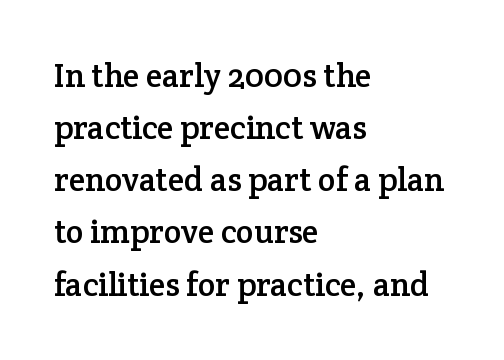
{"serif": "yes", "italic": "no", "width": "normal", "stroke_contrast": "low", "x_height": "medium", "monospaced": "no", "underline": "no", "align": "left", "line_spacing": "normal", "line_spacing_ratio": 1.58, "letter_spacing": "normal", "letter_spacing_em": 0.0, "glyph_px": 33}
